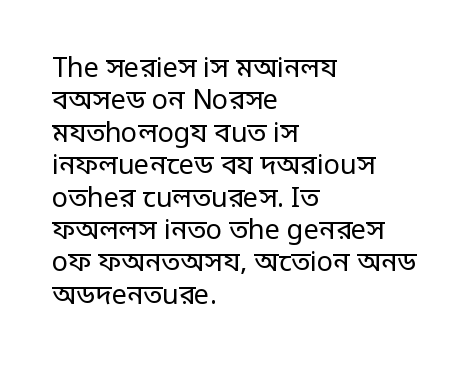
The font is comparable to plain body text, perhaps lighter. Line starts are locked; line ends wander. Nothing unusual about the tracking: characters are spaced as the font intends. The type sits square on the baseline with zero lean. Rule under the text: the space is simply empty.
